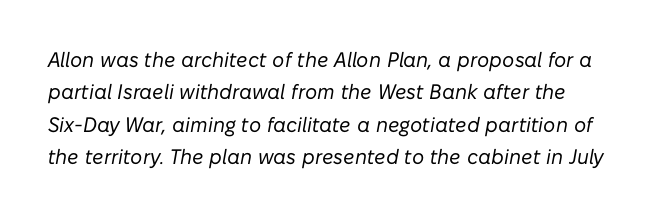
Q: Is the text bold? A: No.
Q: Is the text italic (slanted)? A: Yes, it leans right by about 10 degrees.
Q: Is the text underlined? A: No.
Q: Is the spacing between letters normal or unusually wide? A: Normal.
Q: Is the spacing between lines tight, normal or loose? A: Normal.
